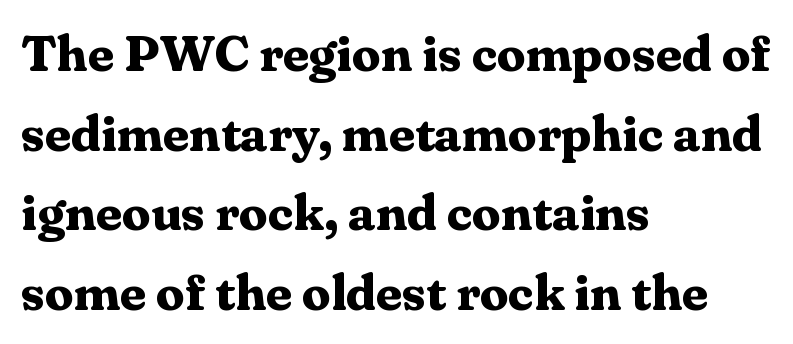
If you drew a line through each stem, it would be perfectly vertical. Caption: standard tracking, unaltered. Rule under the text: the space is simply empty. Varying glyph widths throughout — classic text-font behaviour.
